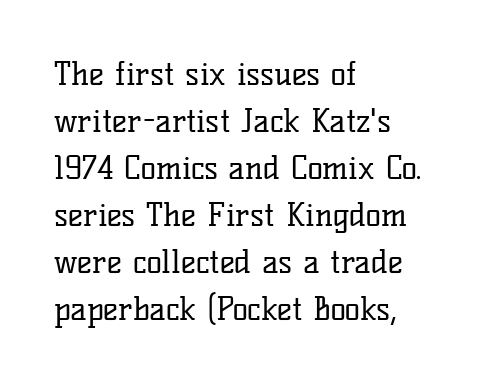
{"serif": "yes", "italic": "no", "bold": "no", "weight": "regular", "width": "normal", "stroke_contrast": "low", "x_height": "medium", "monospaced": "no", "underline": "no", "align": "left", "line_spacing": "normal", "line_spacing_ratio": 1.47, "letter_spacing": "normal", "letter_spacing_em": 0.0, "glyph_px": 32}
